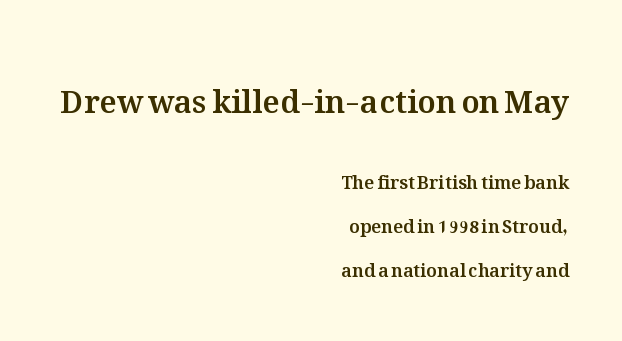
Q: Is the text italic (slanted)? A: No, it is upright.
Q: Is the text underlined? A: No.
Q: How is the paragraph aligned? A: Right-aligned.
Q: Is the spacing between letters normal or unusually wide? A: Normal.
Q: Is the spacing between lines tight, normal or loose? A: Loose.
Q: Which block of text is set in a larger size, the first (top) or the second (bottom)? A: The first (top) one.
Q: Width (condensed, normal, or wide)? A: Normal.
Q: Stroke contrast? A: Medium.
Q: x-height? A: Medium.
Q: Monospaced? A: No.
